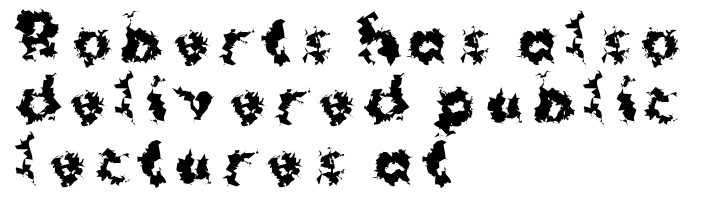
The letters stand straight up with perfectly vertical stems. Layout note: lines flush left. Nothing sits at the stroke ends, so this counts as sans-serif. Only glyphs here, with clear space below each row.
